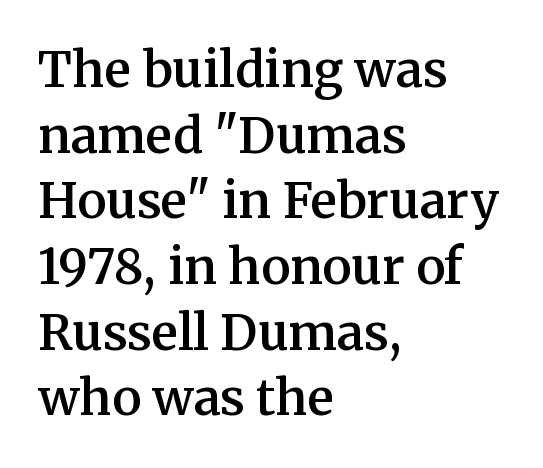
The image shows 49 px semibold serif type, upright; set left-aligned, normal line spacing (1.34x), normal letter spacing, not underlined; medium stroke contrast and a medium x-height.
